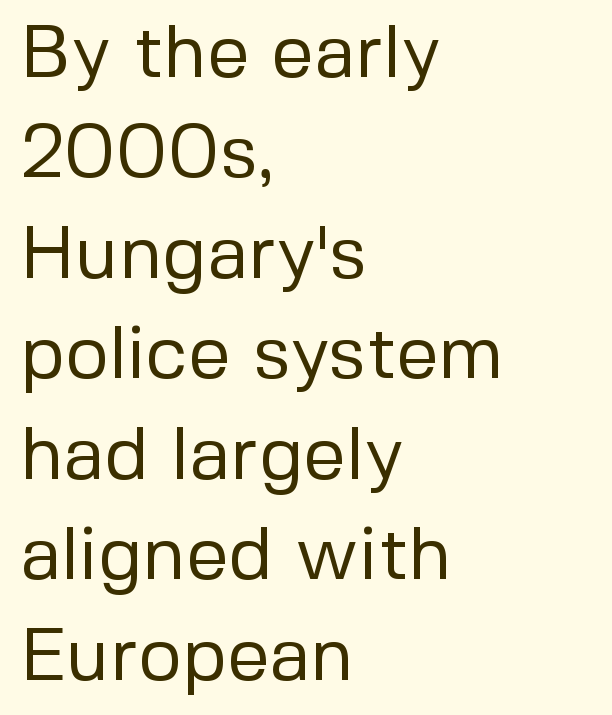
Q: Is the text bold? A: No.
Q: Is the text italic (slanted)? A: No, it is upright.
Q: Is the typeface a serif or a sans-serif typeface? A: Sans-serif.
Q: Is the text underlined? A: No.
Q: How is the paragraph aligned? A: Left-aligned.
Q: Is the spacing between letters normal or unusually wide? A: Normal.
Q: Is the spacing between lines tight, normal or loose? A: Normal.
Q: Width (condensed, normal, or wide)? A: Normal.
Q: Stroke contrast? A: Low.
Q: x-height? A: Medium.
Q: Monospaced? A: No.
